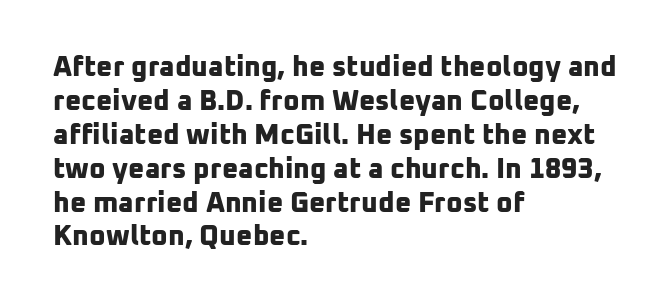
Where is the straight margin? On the left. A clean baseline with only descenders dipping below it. The face used here is a sans, in the tradition of grotesques and geometrics. Think of a printed novel: that variable character pitch is what you see here. What stands out about the letter spacing? Nothing — it is the standard amount. Does the weight exceed regular? Yes, all the way to bold.
